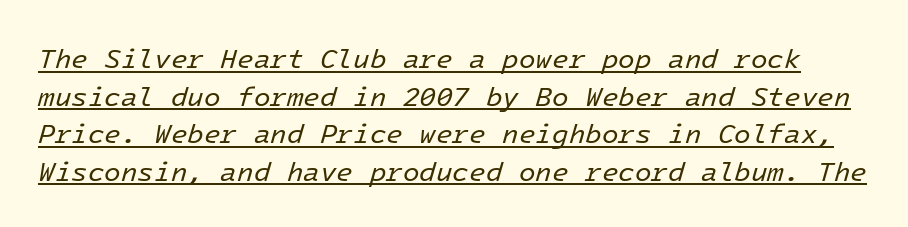
The image shows 27 px text type, italic (leaning right); set normal line spacing (1.39x), normal letter spacing, underlined.
